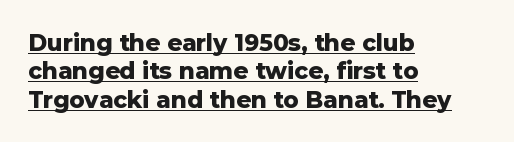
Compared with a centered layout, this one pins lines to the left instead. Words appear dense and cohesive because spacing is normal. Check the space under the baseline: a stroke is drawn there. The font is running at its bold setting. When letters stand straight like this, we call the style roman or upright.
